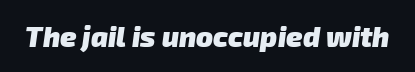
The image shows 28 px heavy sans-serif type; set normal letter spacing, not underlined; low stroke contrast and a medium x-height.
